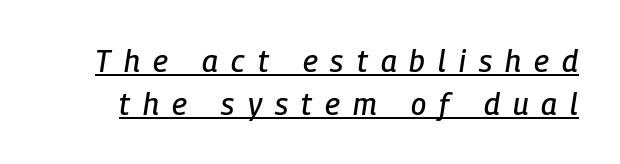
{"italic": "yes", "lean": "right", "slant_degrees": 9, "width": "condensed", "stroke_contrast": "low", "x_height": "medium", "monospaced": "no", "underline": "yes", "line_spacing": "normal", "line_spacing_ratio": 1.42, "letter_spacing": "wide", "letter_spacing_em": 0.44, "glyph_px": 30}
